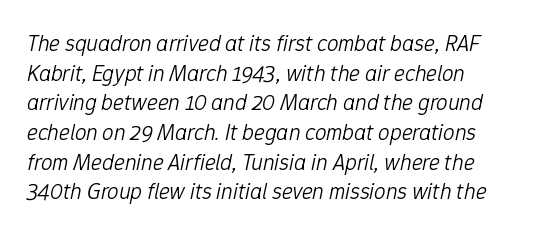
{"italic": "yes", "lean": "right", "slant_degrees": 12, "bold": "no", "underline": "no", "line_spacing": "normal", "line_spacing_ratio": 1.29, "letter_spacing": "normal", "letter_spacing_em": 0.0, "glyph_px": 23}
